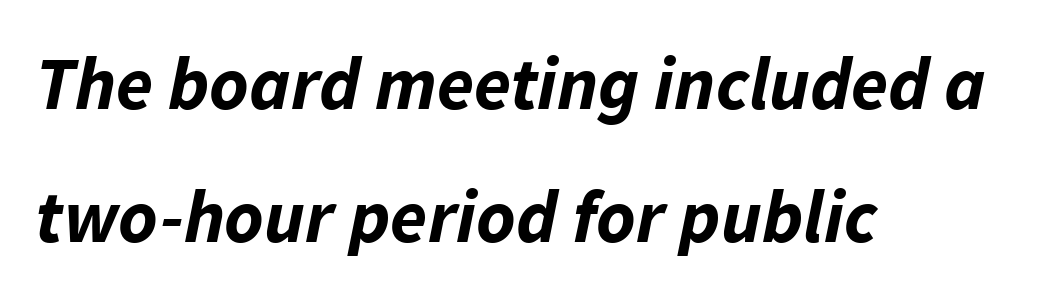
{"italic": "yes", "lean": "right", "slant_degrees": 11, "bold": "yes", "weight": "bold", "width": "normal", "stroke_contrast": "low", "x_height": "medium", "monospaced": "no", "underline": "no", "align": "left", "line_spacing_ratio": 1.78, "letter_spacing": "normal", "letter_spacing_em": 0.0, "glyph_px": 75}
